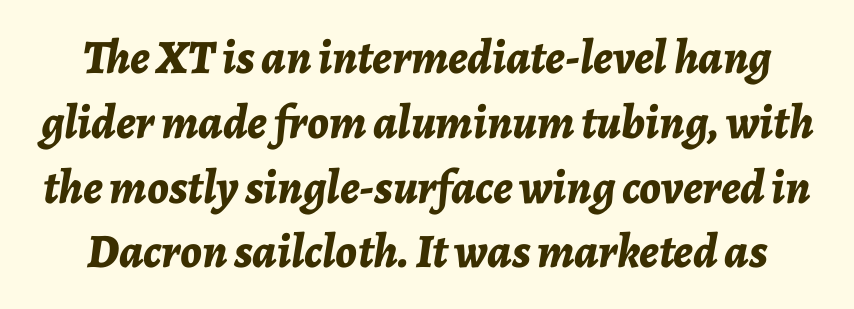
Q: Is the text bold? A: Yes.
Q: Is the text italic (slanted)? A: Yes, it leans right by about 7 degrees.
Q: Is the text underlined? A: No.
Q: Is the spacing between letters normal or unusually wide? A: Normal.
Q: Is the spacing between lines tight, normal or loose? A: Normal.
Q: Width (condensed, normal, or wide)? A: Normal.
Q: Stroke contrast? A: Low.
Q: x-height? A: Medium.
Q: Monospaced? A: No.
